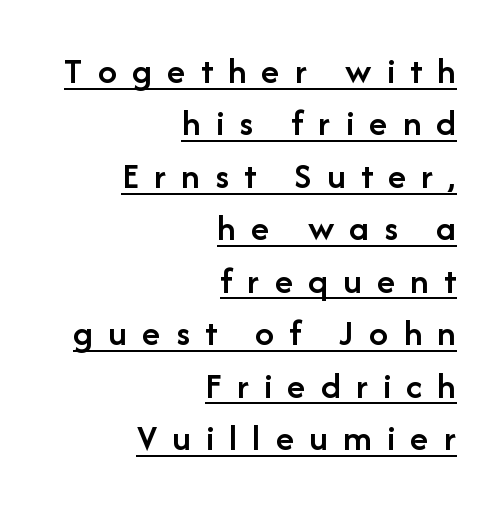
{"serif": "no", "italic": "no", "bold": "semi", "weight": "semibold", "width": "normal", "stroke_contrast": "low", "x_height": "medium", "monospaced": "no", "underline": "yes", "align": "right", "line_spacing": "normal", "line_spacing_ratio": 1.38, "letter_spacing": "wide", "letter_spacing_em": 0.4, "glyph_px": 38}
